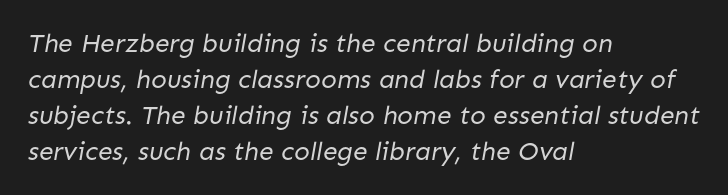
{"bold": "no", "underline": "no", "align": "left", "line_spacing": "normal", "line_spacing_ratio": 1.39, "letter_spacing": "normal", "letter_spacing_em": 0.0, "glyph_px": 26}
